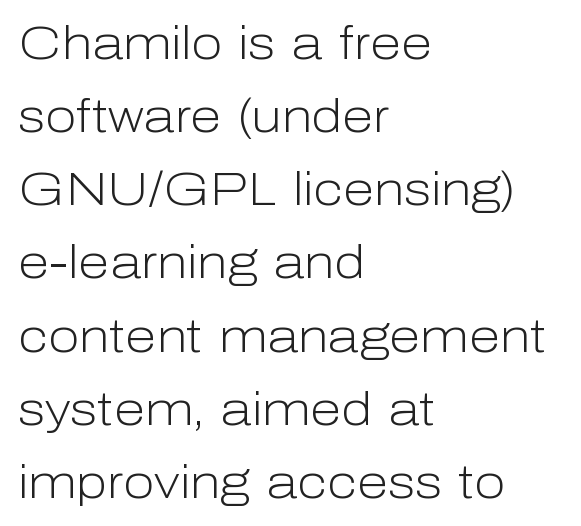
The image shows 46 px light sans-serif type, upright; set left-aligned, normal line spacing (1.59x), normal letter spacing, not underlined; low stroke contrast and a medium x-height.
